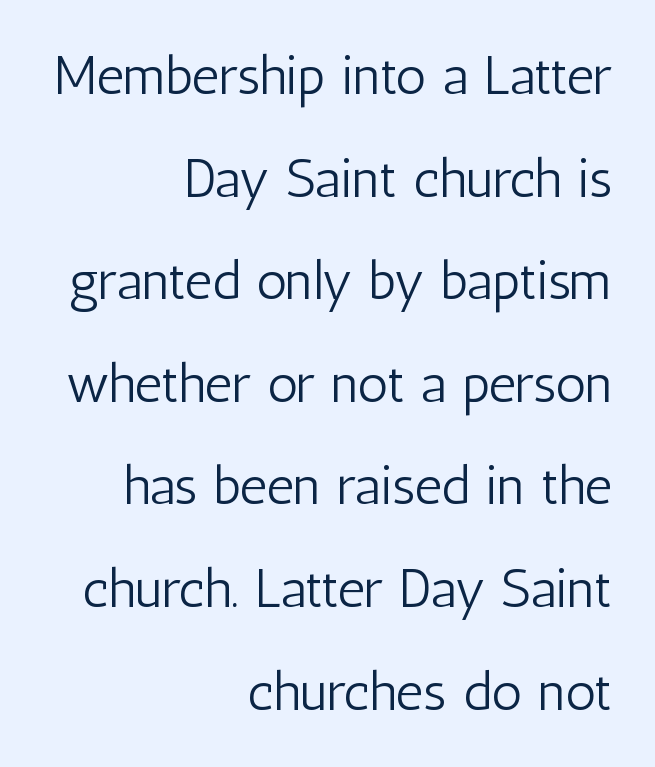
The image shows 54 px light, condensed sans-serif type, upright; set right-aligned, loose line spacing (1.9x), normal letter spacing, not underlined; low stroke contrast and a medium x-height.
